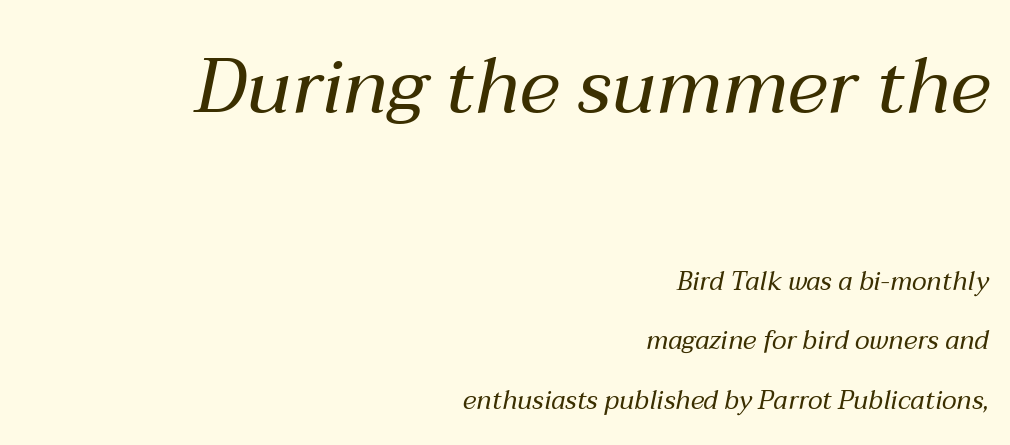
Does the lettering tilt? It does — this is italic. This sample uses plain, unmodified letter spacing. The face looks like a standard text weight, possibly lighter. Honestly, the rows look like they've been pulled way apart. Looks like regular typesetting: each glyph gets only the width it needs.
